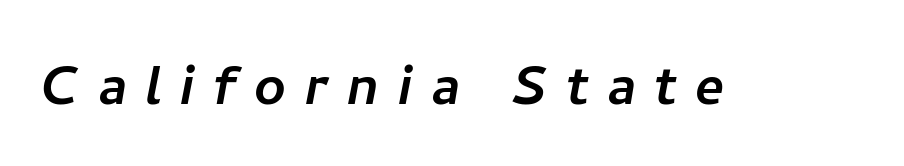
Here the glyphs are tracked loosely, breaking word shapes into spaced letters. The gap between lines stays unmarked. Examine the stroke ends and you'll find no serifs. Proportional: the letters do not fall into vertical columns.
